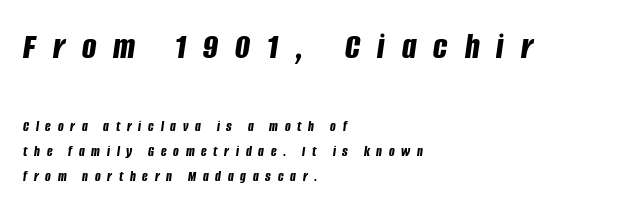
{"italic": "yes", "lean": "right", "slant_degrees": 8, "bold": "yes", "weight": "bold", "width": "condensed", "stroke_contrast": "low", "x_height": "large", "monospaced": "no", "underline": "no", "align": "left", "line_spacing": "normal", "line_spacing_ratio": 1.67, "letter_spacing": "wide", "letter_spacing_em": 0.45, "larger_block": "first", "size_ratio": 2.53, "glyph_px": 38}
